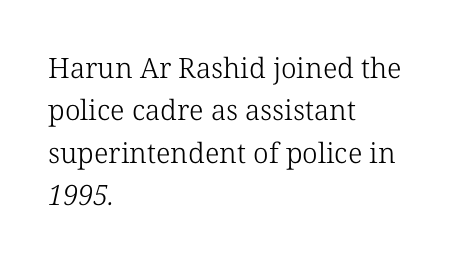
Visually the block forms a straight wall on the left and a jagged coastline on the right. Underline: absent. The space between consecutive lines is moderate. Typographically, this falls in the serif category.
